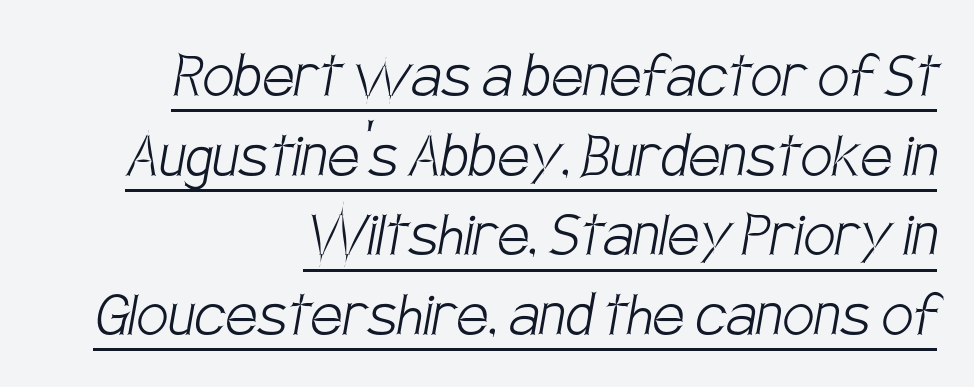
{"serif": "no", "bold": "no", "weight": "light", "width": "condensed", "stroke_contrast": "low", "x_height": "large", "monospaced": "no", "underline": "yes", "align": "right", "line_spacing": "tight", "line_spacing_ratio": 1.12, "letter_spacing": "normal", "letter_spacing_em": 0.0, "glyph_px": 71}
